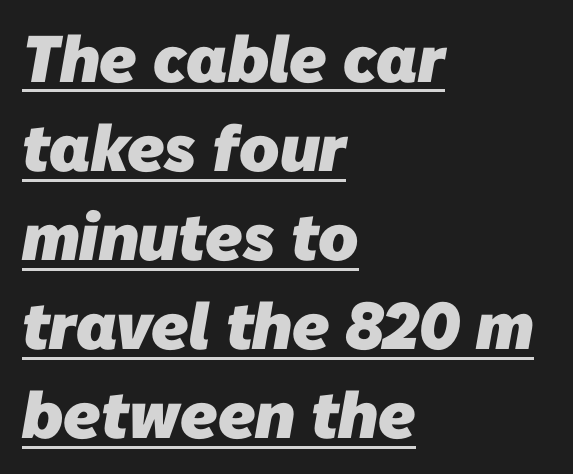
{"serif": "no", "bold": "yes", "weight": "heavy", "width": "normal", "stroke_contrast": "low", "x_height": "medium", "monospaced": "no", "underline": "yes", "align": "left", "line_spacing": "normal", "line_spacing_ratio": 1.35, "letter_spacing": "normal", "letter_spacing_em": 0.0, "glyph_px": 66}
